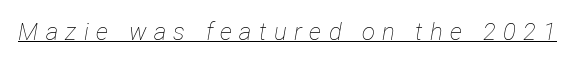
{"italic": "yes", "lean": "right", "slant_degrees": 12, "bold": "no", "underline": "yes", "letter_spacing": "wide", "letter_spacing_em": 0.31, "glyph_px": 24}
